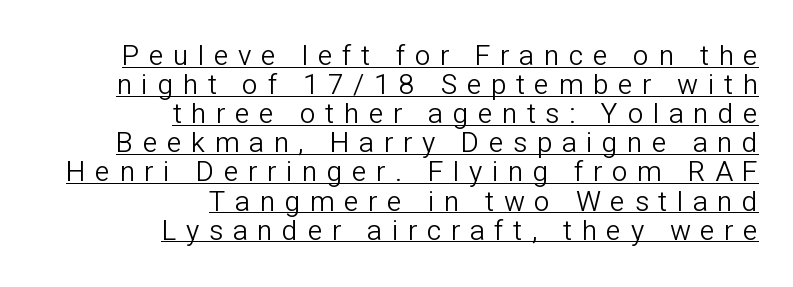
{"serif": "no", "italic": "no", "bold": "no", "weight": "light", "width": "normal", "stroke_contrast": "low", "x_height": "medium", "monospaced": "no", "underline": "yes", "align": "right", "line_spacing": "tight", "line_spacing_ratio": 1.04, "letter_spacing": "wide", "letter_spacing_em": 0.34, "glyph_px": 28}
